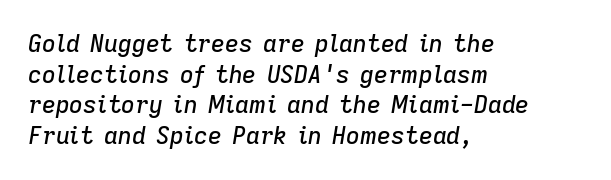
Q: Is the text italic (slanted)? A: Yes, it leans right by about 9 degrees.
Q: Is the text underlined? A: No.
Q: How is the paragraph aligned? A: Left-aligned.
Q: Is the spacing between letters normal or unusually wide? A: Normal.
Q: Is the spacing between lines tight, normal or loose? A: Normal.
